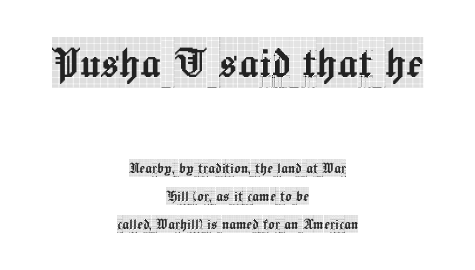
Q: Is the text italic (slanted)? A: No, it is upright.
Q: Is the typeface a serif or a sans-serif typeface? A: Serif.
Q: Is the text underlined? A: No.
Q: How is the paragraph aligned? A: Centered.
Q: Is the spacing between letters normal or unusually wide? A: Normal.
Q: Is the spacing between lines tight, normal or loose? A: Normal.
Q: Which block of text is set in a larger size, the first (top) or the second (bottom)? A: The first (top) one.
Q: Width (condensed, normal, or wide)? A: Condensed.
Q: x-height? A: Large.
Q: Monospaced? A: No.
